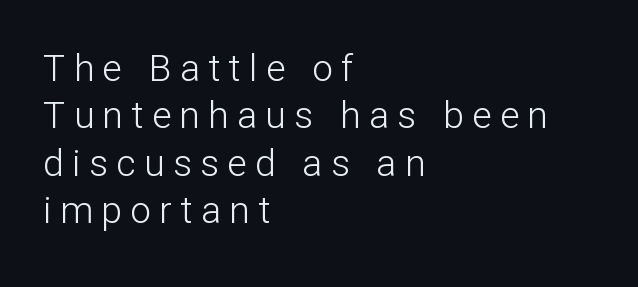
{"serif": "no", "italic": "no", "bold": "no", "weight": "light", "width": "normal", "stroke_contrast": "low", "x_height": "medium", "monospaced": "no", "underline": "no", "align": "left", "line_spacing": "normal", "line_spacing_ratio": 1.28, "letter_spacing": "wide", "letter_spacing_em": 0.23, "glyph_px": 37}
